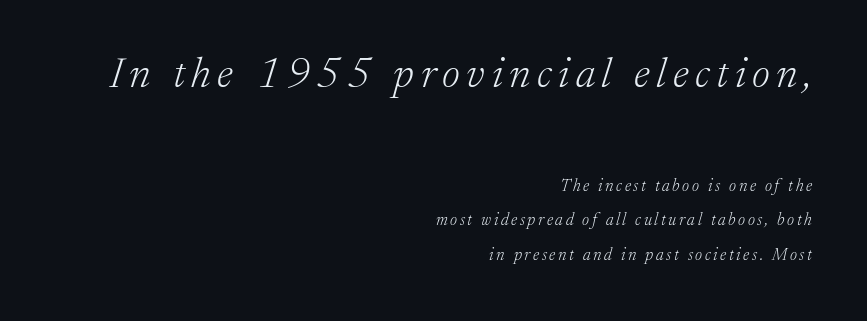
{"serif": "yes", "italic": "yes", "lean": "right", "slant_degrees": 17, "bold": "no", "weight": "light", "width": "normal", "stroke_contrast": "low", "x_height": "medium", "monospaced": "no", "underline": "no", "align": "right", "line_spacing": "loose", "line_spacing_ratio": 2.05, "larger_block": "first", "size_ratio": 2.53, "glyph_px": 43}
